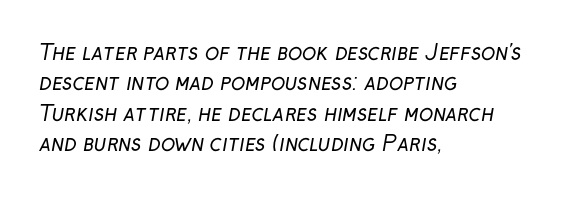
In terms of leading, this rendering sits right in the middle. The gaps between neighbouring characters are ordinary and unremarkable. Does the copy run flush right? No — it runs flush left. Anything drawn beneath the words? Only blank space. A light-to-regular cut is what we see here.
